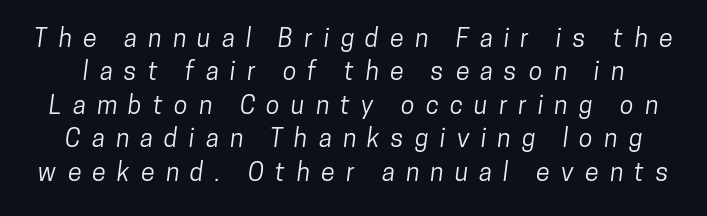
Nobody drew a line under any word here. Loose tracking; the words dissolve into strings of separated letters. This sample keeps an unexceptional amount of space between lines.
